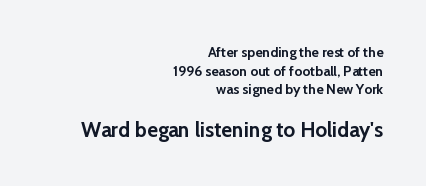
When letters stand straight like this, we call the style roman or upright. Line ends are locked; line starts wander. Successive baselines arrive at the customary interval. The string is rendered with underlining switched off. Short note: letters normally spaced.
